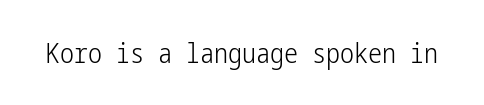
The image shows 28 px light, condensed sans-serif type, upright; set normal letter spacing, not underlined; low stroke contrast and a medium x-height.
